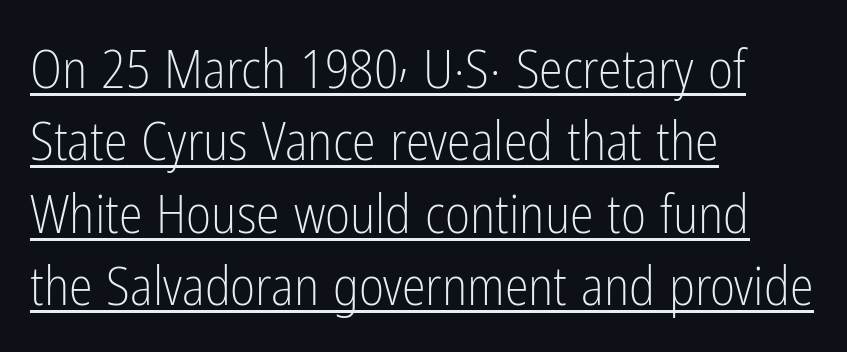
The image shows 54 px light, condensed sans-serif type, upright; set left-aligned, normal line spacing (1.34x), normal letter spacing, underlined; low stroke contrast and a medium x-height.
